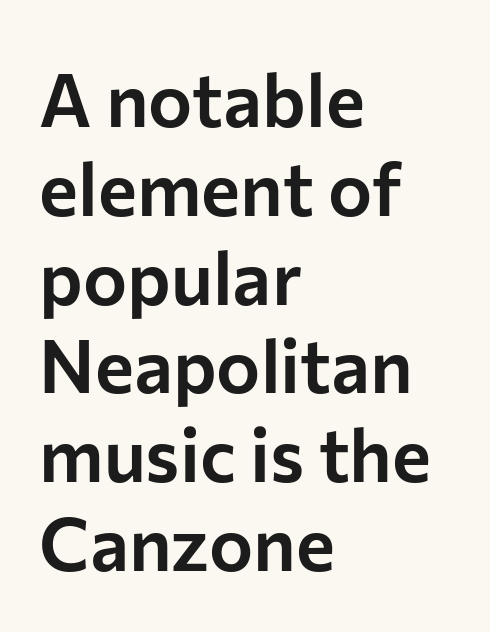
The image shows 74 px sans-serif type, upright; set left-aligned, line spacing 1.2x, normal letter spacing, not underlined; low stroke contrast and a medium x-height.
